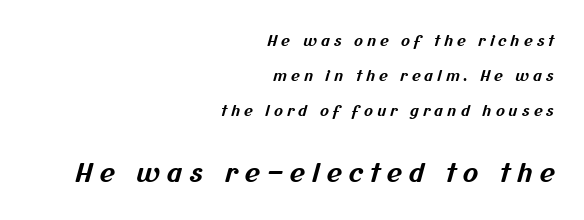
This sample trades compactness for vertical openness between lines. Of the two passages, the one underneath uses the larger point size. Any mark beneath the type? The region is blank. Bold? Absolutely — the strokes are thick and heavy. Layout note: lines flush right. These lines have a slow, spaced-out rhythm from letter to letter.
